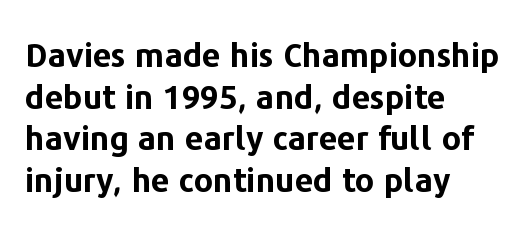
{"serif": "no", "italic": "no", "bold": "yes", "weight": "bold", "width": "normal", "stroke_contrast": "low", "x_height": "medium", "monospaced": "no", "underline": "no", "align": "left", "line_spacing": "normal", "line_spacing_ratio": 1.26, "letter_spacing": "normal", "letter_spacing_em": 0.0, "glyph_px": 33}
